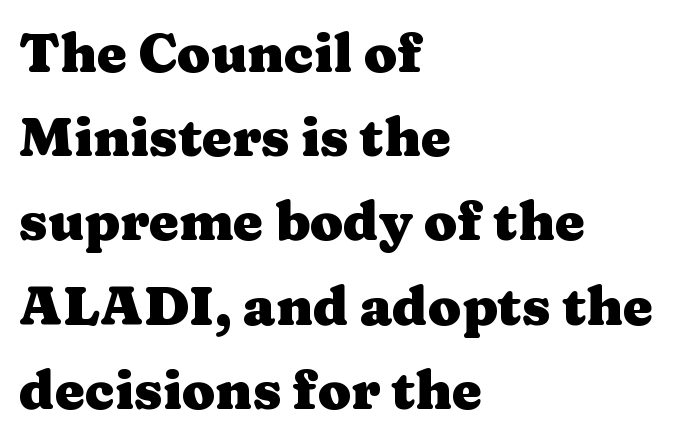
Underline: absent. Typeset ragged right — the left edge is the straight one. Letter spacing: default. Summary of vertical rhythm: regular, with standard interline spacing. Each letter keeps its own natural width here, so spacing adapts to shape. Heavy, bold letterforms.
